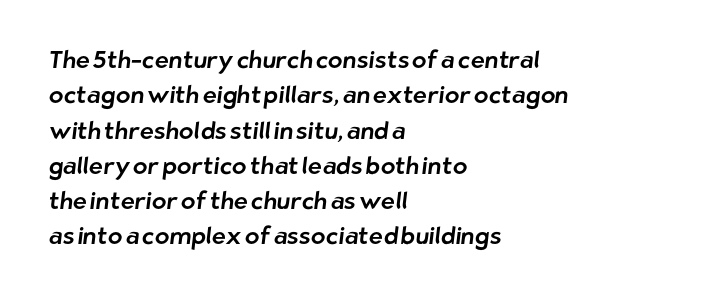
{"underline": "no", "align": "left", "line_spacing": "normal", "line_spacing_ratio": 1.47, "letter_spacing": "normal", "letter_spacing_em": 0.0, "glyph_px": 24}
